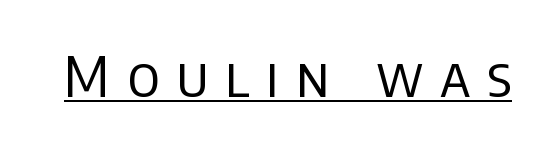
Q: Is the text bold? A: No.
Q: Is the text italic (slanted)? A: No, it is upright.
Q: Is the typeface a serif or a sans-serif typeface? A: Sans-serif.
Q: Is the text underlined? A: Yes.
Q: Is the spacing between letters normal or unusually wide? A: Unusually wide.
Q: Width (condensed, normal, or wide)? A: Normal.
Q: Stroke contrast? A: Low.
Q: x-height? A: Large.
Q: Monospaced? A: No.
